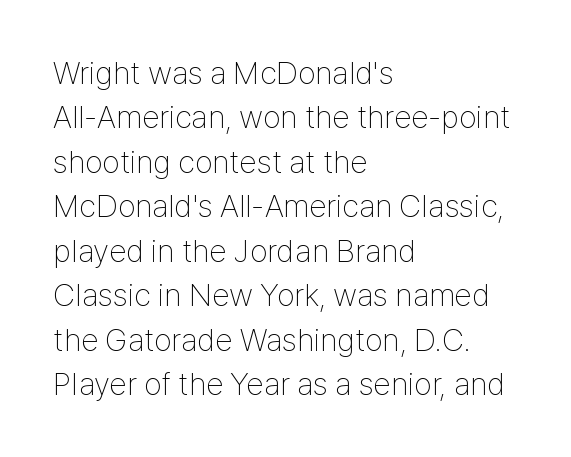
Q: Is the text bold? A: No.
Q: Is the text italic (slanted)? A: No, it is upright.
Q: Is the typeface a serif or a sans-serif typeface? A: Sans-serif.
Q: Is the text underlined? A: No.
Q: How is the paragraph aligned? A: Left-aligned.
Q: Is the spacing between letters normal or unusually wide? A: Normal.
Q: Is the spacing between lines tight, normal or loose? A: Normal.
Q: Width (condensed, normal, or wide)? A: Condensed.
Q: Stroke contrast? A: Low.
Q: x-height? A: Medium.
Q: Monospaced? A: No.
